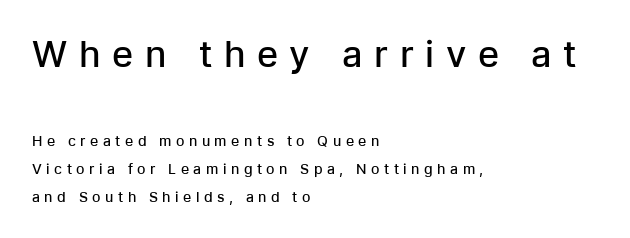
The image shows 36 px semibold sans-serif type, upright; set left-aligned, loose line spacing (1.98x), unusually wide letter spacing (+0.32 em), not underlined; the first (top) block is 2.57x larger; low stroke contrast and a medium x-height.
